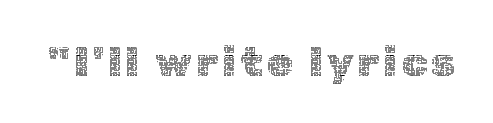
Think standard paragraph weight, or any step lighter than that. These lines were composed using upright roman letters. Spacing verdict: proportional, widths tailored to each character. Check the space under the baseline: it is left empty.
